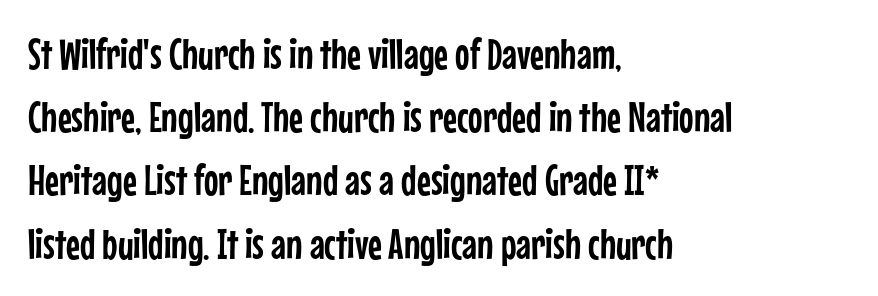
Q: Is the text italic (slanted)? A: No, it is upright.
Q: Is the typeface a serif or a sans-serif typeface? A: Sans-serif.
Q: Is the text underlined? A: No.
Q: How is the paragraph aligned? A: Left-aligned.
Q: Is the spacing between letters normal or unusually wide? A: Normal.
Q: Is the spacing between lines tight, normal or loose? A: Normal.
Q: Width (condensed, normal, or wide)? A: Condensed.
Q: Stroke contrast? A: Low.
Q: x-height? A: Medium.
Q: Monospaced? A: No.
